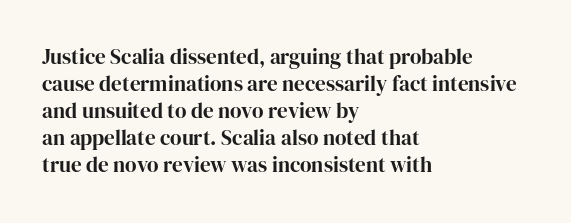
{"italic": "no", "bold": "yes", "underline": "no", "align": "left", "line_spacing": "normal", "line_spacing_ratio": 1.29, "letter_spacing": "normal", "letter_spacing_em": 0.0, "glyph_px": 21}
